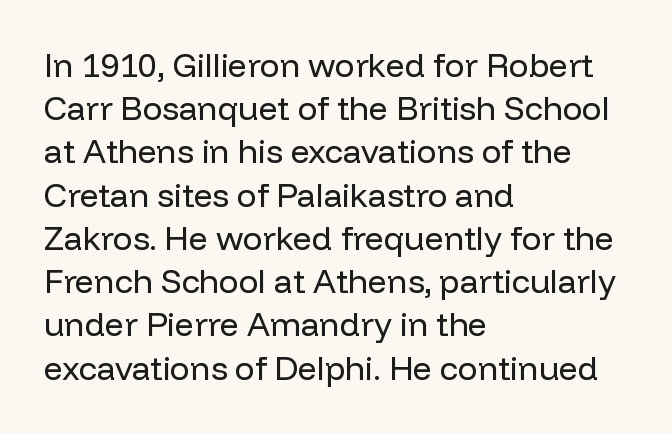
Q: Is the text bold? A: No.
Q: Is the text italic (slanted)? A: No, it is upright.
Q: Is the typeface a serif or a sans-serif typeface? A: Sans-serif.
Q: Is the text underlined? A: No.
Q: How is the paragraph aligned? A: Left-aligned.
Q: Is the spacing between letters normal or unusually wide? A: Normal.
Q: Is the spacing between lines tight, normal or loose? A: Normal.
Q: Width (condensed, normal, or wide)? A: Normal.
Q: Stroke contrast? A: Low.
Q: x-height? A: Medium.
Q: Monospaced? A: No.
